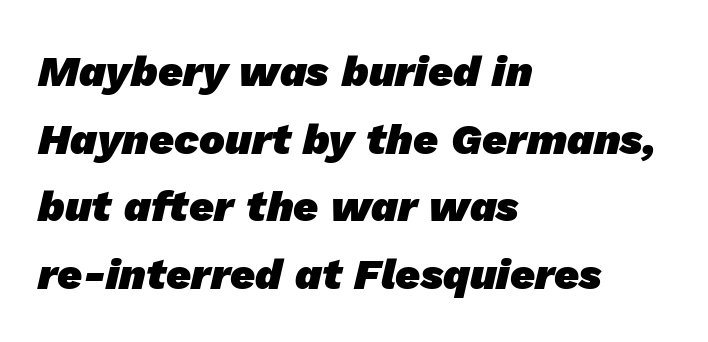
The image shows 43 px heavy sans-serif type; set left-aligned, normal line spacing (1.57x), normal letter spacing, not underlined; low stroke contrast and a medium x-height.
